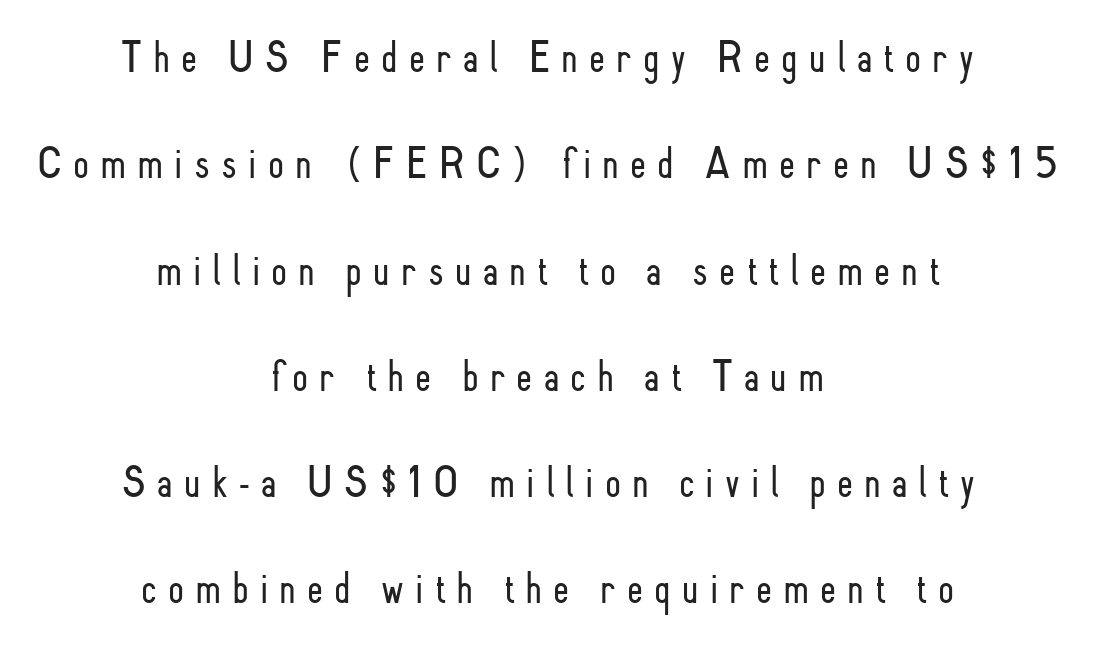
The image shows 46 px light, condensed sans-serif type, upright; set centered, loose line spacing (2.31x), unusually wide letter spacing (+0.24 em), not underlined; low stroke contrast and a small x-height.
